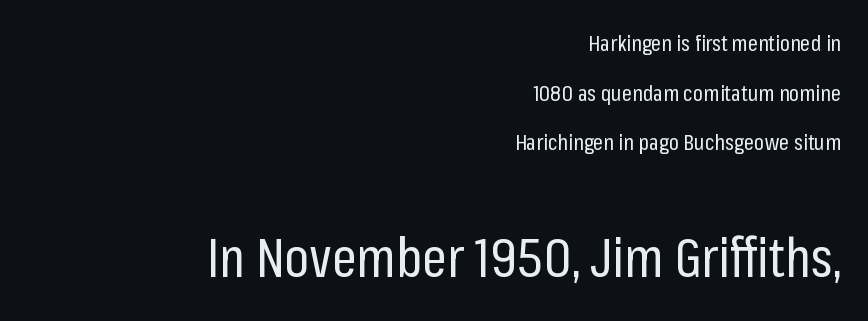
Q: Is the text bold? A: No.
Q: Is the text italic (slanted)? A: No, it is upright.
Q: Is the typeface a serif or a sans-serif typeface? A: Sans-serif.
Q: Is the text underlined? A: No.
Q: How is the paragraph aligned? A: Right-aligned.
Q: Is the spacing between letters normal or unusually wide? A: Normal.
Q: Is the spacing between lines tight, normal or loose? A: Loose.
Q: Which block of text is set in a larger size, the first (top) or the second (bottom)? A: The second (bottom) one.
Q: Width (condensed, normal, or wide)? A: Condensed.
Q: Stroke contrast? A: Low.
Q: x-height? A: Medium.
Q: Monospaced? A: No.
